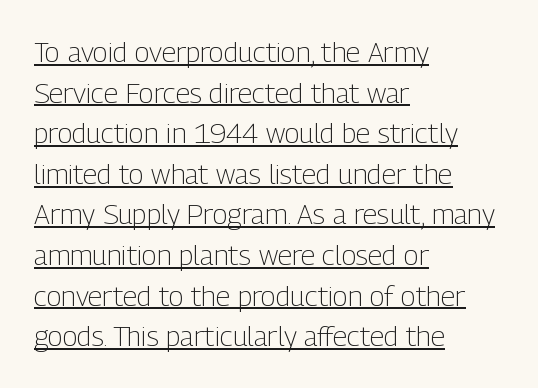
The image shows 28 px light, condensed sans-serif type, upright; set left-aligned, normal line spacing (1.45x), normal letter spacing, underlined; low stroke contrast and a medium x-height.
